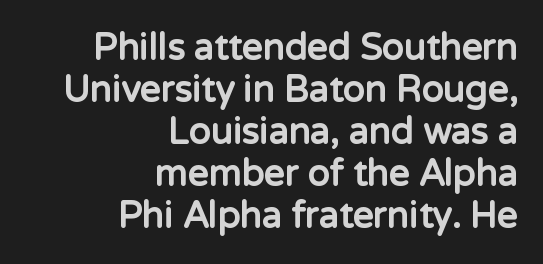
How heavy is the stroke? Heavy — this is a bold. Each word holds together tightly as a unit, with standard inter-letter gaps. This sample uses a sans-serif face. The passage shown is typed in a proportional face where columns would drift. The letters stand straight up with perfectly vertical stems.
